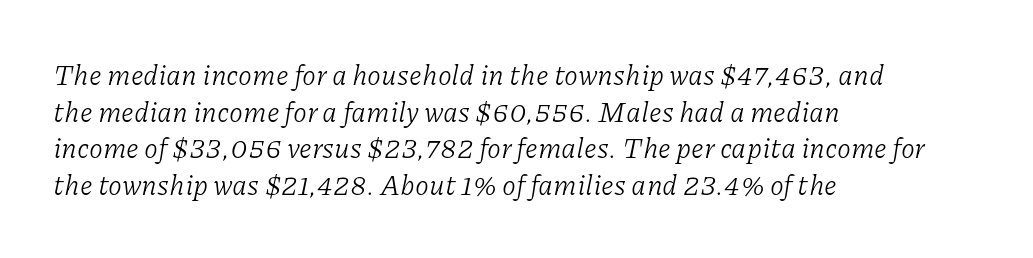
Q: Is the text bold? A: No.
Q: Is the text italic (slanted)? A: Yes, it leans right by about 11 degrees.
Q: Is the typeface a serif or a sans-serif typeface? A: Serif.
Q: Is the text underlined? A: No.
Q: How is the paragraph aligned? A: Left-aligned.
Q: Is the spacing between letters normal or unusually wide? A: Normal.
Q: Is the spacing between lines tight, normal or loose? A: Normal.
Q: Width (condensed, normal, or wide)? A: Normal.
Q: Stroke contrast? A: Low.
Q: x-height? A: Medium.
Q: Monospaced? A: No.
